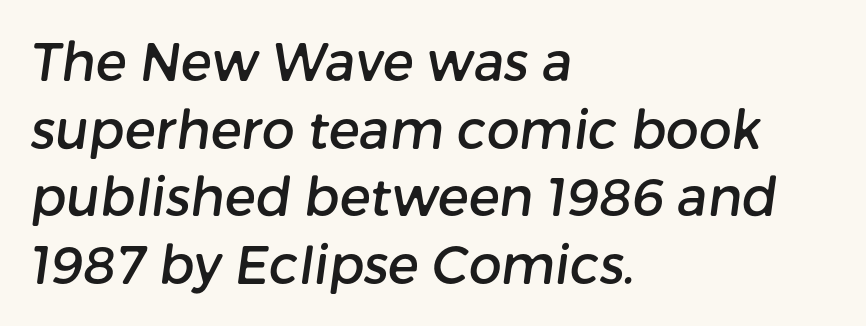
{"serif": "no", "width": "normal", "stroke_contrast": "low", "x_height": "medium", "monospaced": "no", "underline": "no", "align": "left", "line_spacing": "normal", "line_spacing_ratio": 1.3, "letter_spacing": "normal", "letter_spacing_em": 0.0, "glyph_px": 52}
